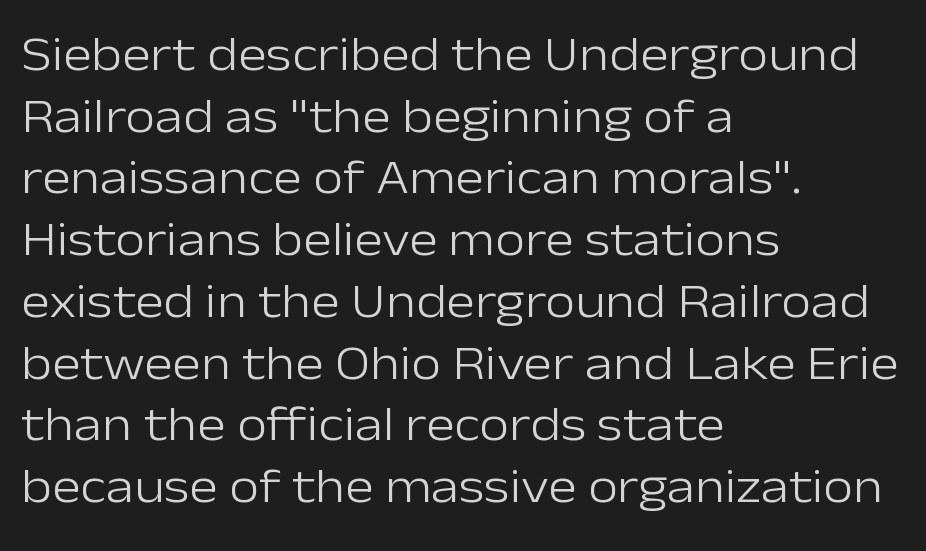
Vertical stems look standard width or narrower in stroke. Quick note: underline off. Leading matches the norm, producing a regular column. A classic flush-left, rag-right setting is used for this passage.
